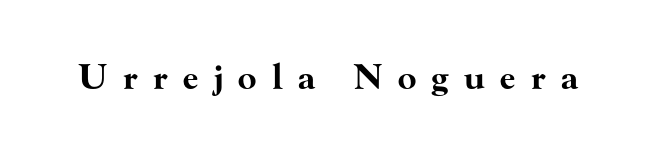
{"serif": "yes", "italic": "no", "bold": "yes", "weight": "bold", "width": "wide", "stroke_contrast": "high", "x_height": "small", "monospaced": "no", "underline": "no", "letter_spacing": "wide", "letter_spacing_em": 0.45, "glyph_px": 34}
